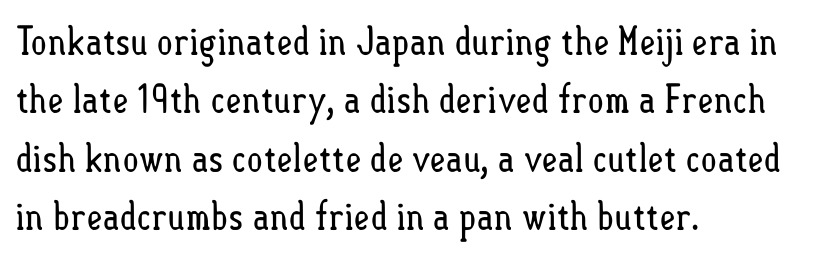
Q: Is the text bold? A: No.
Q: Is the text italic (slanted)? A: No, it is upright.
Q: Is the text underlined? A: No.
Q: How is the paragraph aligned? A: Left-aligned.
Q: Is the spacing between letters normal or unusually wide? A: Normal.
Q: Is the spacing between lines tight, normal or loose? A: Normal.
Q: Width (condensed, normal, or wide)? A: Condensed.
Q: Stroke contrast? A: Low.
Q: x-height? A: Small.
Q: Monospaced? A: No.
